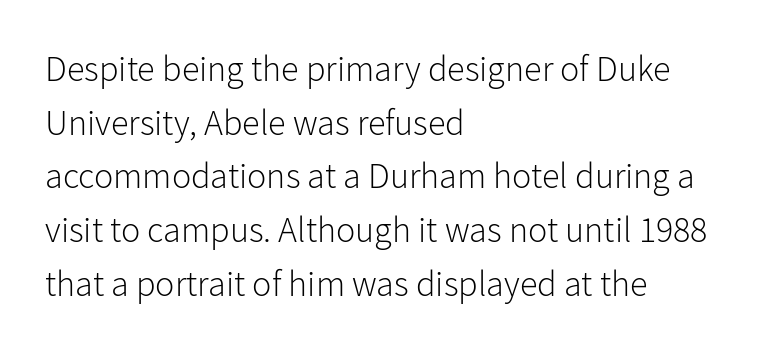
Q: Is the text bold? A: No.
Q: Is the text italic (slanted)? A: No, it is upright.
Q: Is the typeface a serif or a sans-serif typeface? A: Sans-serif.
Q: Is the text underlined? A: No.
Q: How is the paragraph aligned? A: Left-aligned.
Q: Is the spacing between letters normal or unusually wide? A: Normal.
Q: Is the spacing between lines tight, normal or loose? A: Normal.
Q: Width (condensed, normal, or wide)? A: Normal.
Q: Stroke contrast? A: Low.
Q: x-height? A: Medium.
Q: Monospaced? A: No.
